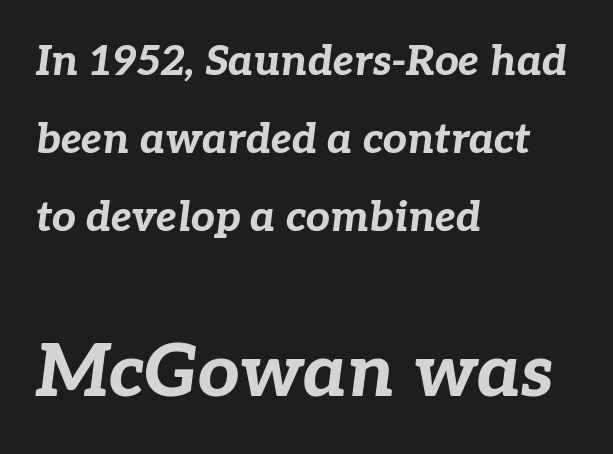
Q: Is the text bold? A: Yes.
Q: Is the text italic (slanted)? A: Yes, it leans right by about 7 degrees.
Q: Is the text underlined? A: No.
Q: How is the paragraph aligned? A: Left-aligned.
Q: Is the spacing between letters normal or unusually wide? A: Normal.
Q: Which block of text is set in a larger size, the first (top) or the second (bottom)? A: The second (bottom) one.
Q: Width (condensed, normal, or wide)? A: Normal.
Q: Stroke contrast? A: Low.
Q: x-height? A: Medium.
Q: Monospaced? A: No.
